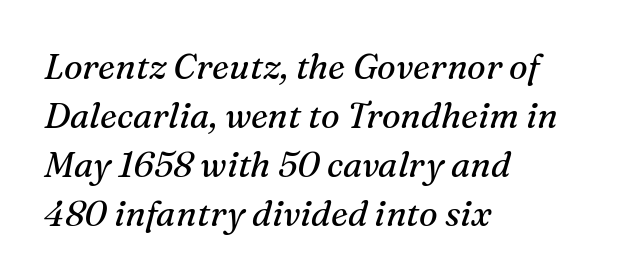
{"serif": "yes", "italic": "yes", "lean": "right", "slant_degrees": 16, "bold": "no", "weight": "regular", "width": "normal", "stroke_contrast": "medium", "x_height": "medium", "monospaced": "no", "underline": "no", "align": "left", "line_spacing": "normal", "line_spacing_ratio": 1.4, "letter_spacing": "normal", "letter_spacing_em": 0.0, "glyph_px": 35}
